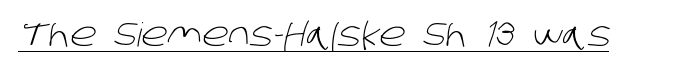
What kind of face is this? One without serifs — a sans. The rendering uses natural spacing where letterforms have individual widths. Glance below the letters and you will spot a drawn line. The strokes are not fattened; the text isn't bold. Does extra space separate the letters? No, they use regular spacing.
